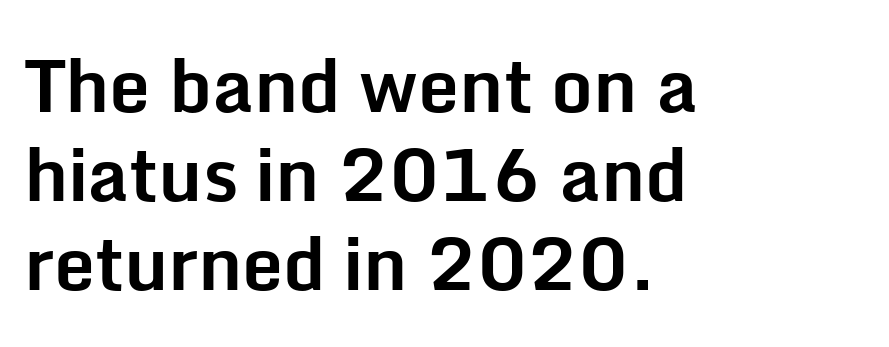
Notice how the stems are strictly vertical — no italics here. The face used here is proportionally spaced, like ordinary book or web type. The sample has been set heavy, in full bold. Bare-footed words on every line.
